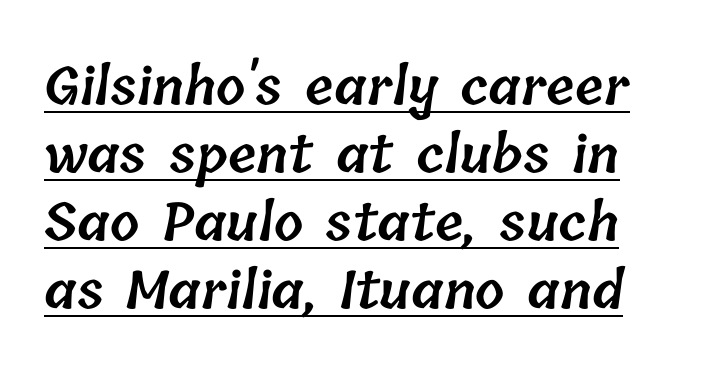
The image shows 52 px semibold type; set normal line spacing (1.31x), normal letter spacing, underlined; low stroke contrast and a medium x-height.
